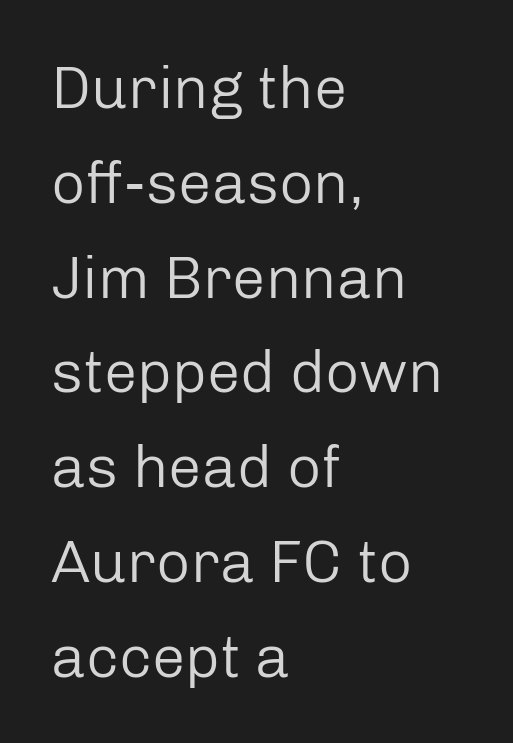
Q: Is the text bold? A: No.
Q: Is the text italic (slanted)? A: No, it is upright.
Q: Is the typeface a serif or a sans-serif typeface? A: Sans-serif.
Q: Is the text underlined? A: No.
Q: How is the paragraph aligned? A: Left-aligned.
Q: Is the spacing between letters normal or unusually wide? A: Normal.
Q: Is the spacing between lines tight, normal or loose? A: Normal.
Q: Width (condensed, normal, or wide)? A: Normal.
Q: Stroke contrast? A: Low.
Q: x-height? A: Medium.
Q: Monospaced? A: No.
